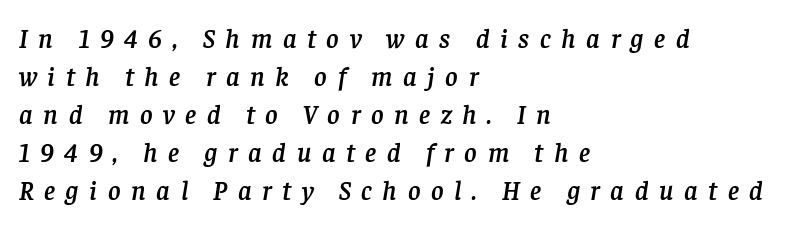
In terms of posture, this sample is oblique. Each row of text sits above clean, open space. Which margin do the lines hug? The left one — the right edge is uneven. Horizontal bands of white between lines are of average thickness.
